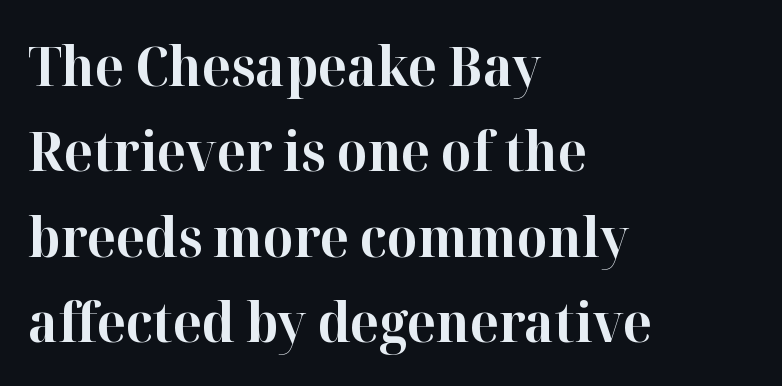
This sample uses an upright cut, with every glyph sitting square on the baseline. Do the characters align in a grid? No, the font is proportional. This is serif lettering, the kind often seen in printed books. You could call the tracking neutral — neither tight nor loose. Regular leading.
